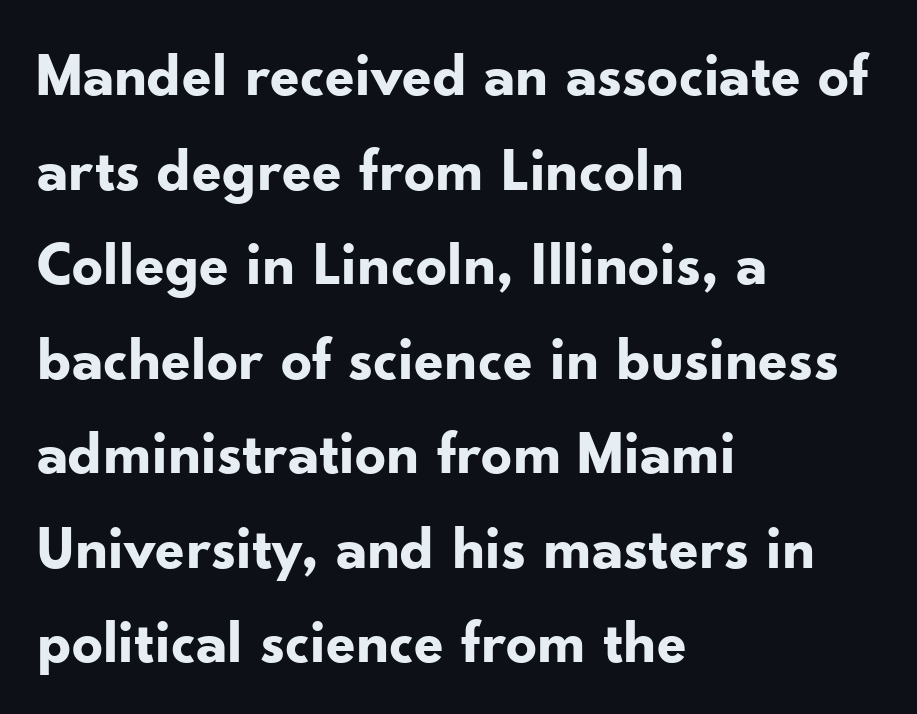
Q: Is the text bold? A: Yes.
Q: Is the text italic (slanted)? A: No, it is upright.
Q: Is the typeface a serif or a sans-serif typeface? A: Sans-serif.
Q: Is the text underlined? A: No.
Q: How is the paragraph aligned? A: Left-aligned.
Q: Is the spacing between letters normal or unusually wide? A: Normal.
Q: Is the spacing between lines tight, normal or loose? A: Normal.
Q: Width (condensed, normal, or wide)? A: Normal.
Q: Stroke contrast? A: Low.
Q: x-height? A: Small.
Q: Monospaced? A: No.
